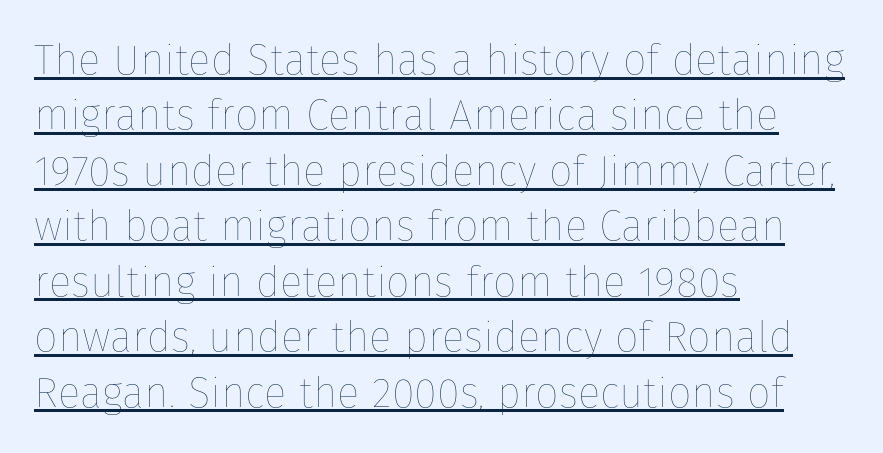
Successive baselines arrive at the customary interval. Where is the straight margin? On the left. These lines are rendered in a variable-pitch font. Tall strokes in this sample are plumb rather than angled.
